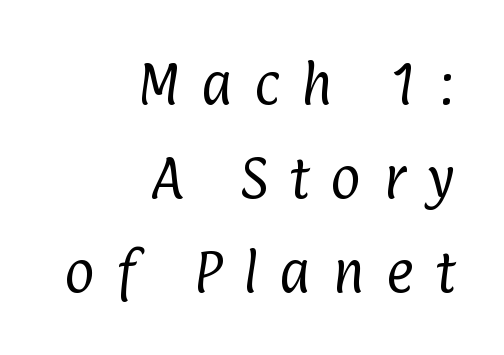
{"serif": "no", "bold": "no", "weight": "regular", "width": "condensed", "stroke_contrast": "low", "x_height": "medium", "monospaced": "no", "underline": "no", "align": "right", "line_spacing": "loose", "line_spacing_ratio": 2.0, "letter_spacing": "wide", "letter_spacing_em": 0.46, "glyph_px": 47}
